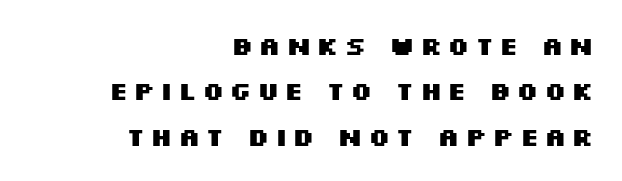
Q: Is the text bold? A: Yes.
Q: Is the text italic (slanted)? A: No, it is upright.
Q: Is the text underlined? A: No.
Q: How is the paragraph aligned? A: Right-aligned.
